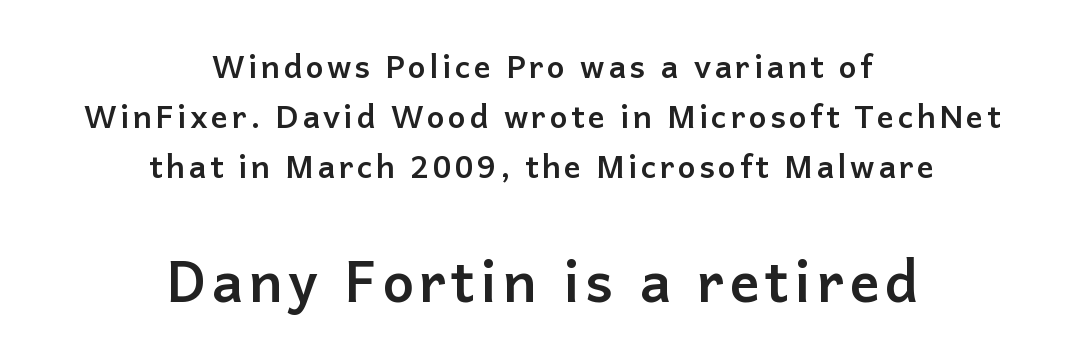
The image shows 56 px semibold sans-serif type, upright; set centered, normal line spacing (1.56x), not underlined; the second (bottom) block is 1.75x larger; low stroke contrast and a medium x-height.
